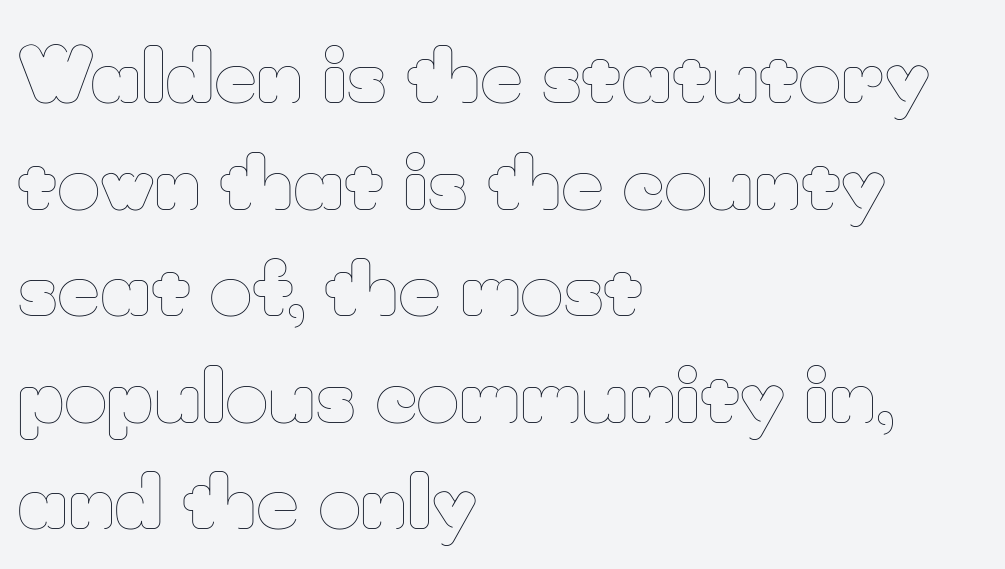
The image shows 74 px thin type, upright; set left-aligned, normal line spacing (1.44x), normal letter spacing, not underlined; low stroke contrast and a small x-height.
